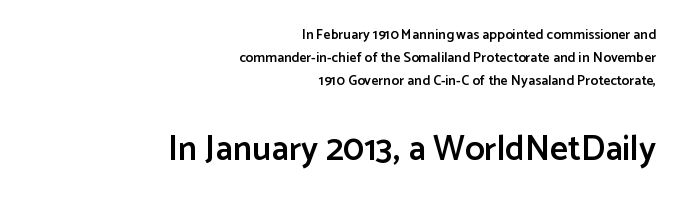
Q: Is the text bold? A: Semi-bold.
Q: Is the text italic (slanted)? A: No, it is upright.
Q: Is the typeface a serif or a sans-serif typeface? A: Sans-serif.
Q: Is the text underlined? A: No.
Q: How is the paragraph aligned? A: Right-aligned.
Q: Is the spacing between letters normal or unusually wide? A: Normal.
Q: Is the spacing between lines tight, normal or loose? A: Normal.
Q: Which block of text is set in a larger size, the first (top) or the second (bottom)? A: The second (bottom) one.
Q: Width (condensed, normal, or wide)? A: Normal.
Q: Stroke contrast? A: Low.
Q: x-height? A: Medium.
Q: Monospaced? A: No.
